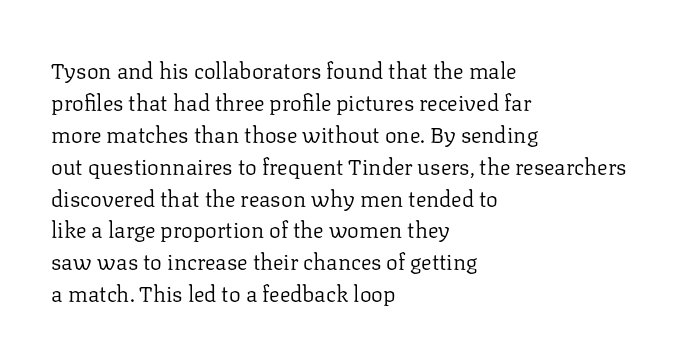
The image shows 22 px text type, upright; set left-aligned, normal line spacing (1.45x), normal letter spacing, not underlined.
